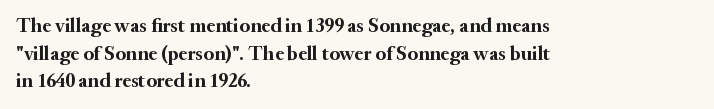
{"italic": "no", "bold": "yes", "underline": "no", "align": "left", "line_spacing": "normal", "line_spacing_ratio": 1.38, "letter_spacing": "normal", "letter_spacing_em": 0.0, "glyph_px": 20}
